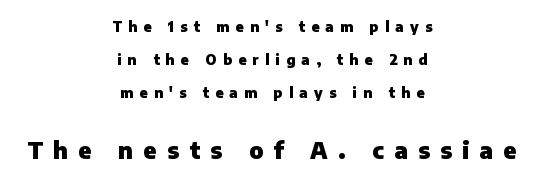
{"italic": "no", "bold": "yes", "underline": "no", "align": "center", "line_spacing": "loose", "line_spacing_ratio": 2.37, "letter_spacing": "wide", "letter_spacing_em": 0.45, "larger_block": "second", "size_ratio": 1.64, "glyph_px": 23}
